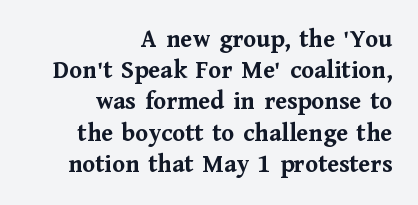
Honestly, there is no underline to notice here at all. No extra tracking has been applied to these lines. Typeset ragged left — the right edge is the straight one. Designer's note — italics off, roman on. Summary of weight: heavy, a full bold.
